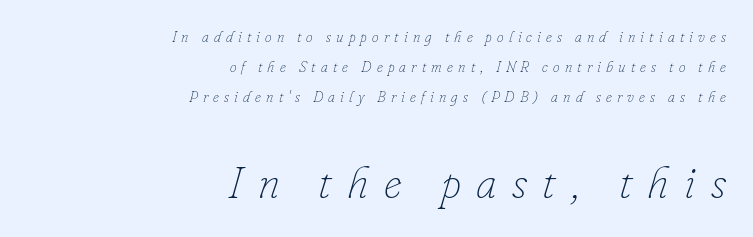
{"italic": "yes", "lean": "right", "slant_degrees": 16, "bold": "no", "weight": "thin", "width": "normal", "stroke_contrast": "low", "x_height": "small", "monospaced": "no", "underline": "no", "align": "right", "line_spacing": "loose", "line_spacing_ratio": 1.99, "letter_spacing": "wide", "letter_spacing_em": 0.34, "larger_block": "second", "size_ratio": 3.0, "glyph_px": 45}
